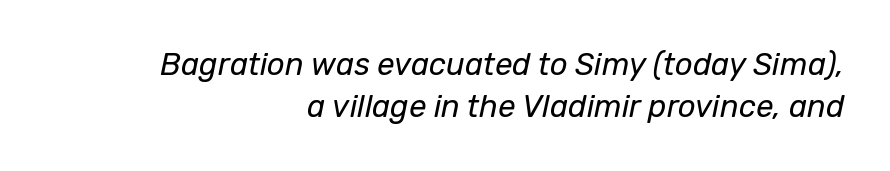
{"italic": "yes", "lean": "right", "slant_degrees": 12, "bold": "no", "weight": "regular", "width": "normal", "stroke_contrast": "low", "x_height": "medium", "monospaced": "no", "underline": "no", "align": "right", "line_spacing": "normal", "line_spacing_ratio": 1.35, "letter_spacing": "normal", "letter_spacing_em": 0.0, "glyph_px": 31}
